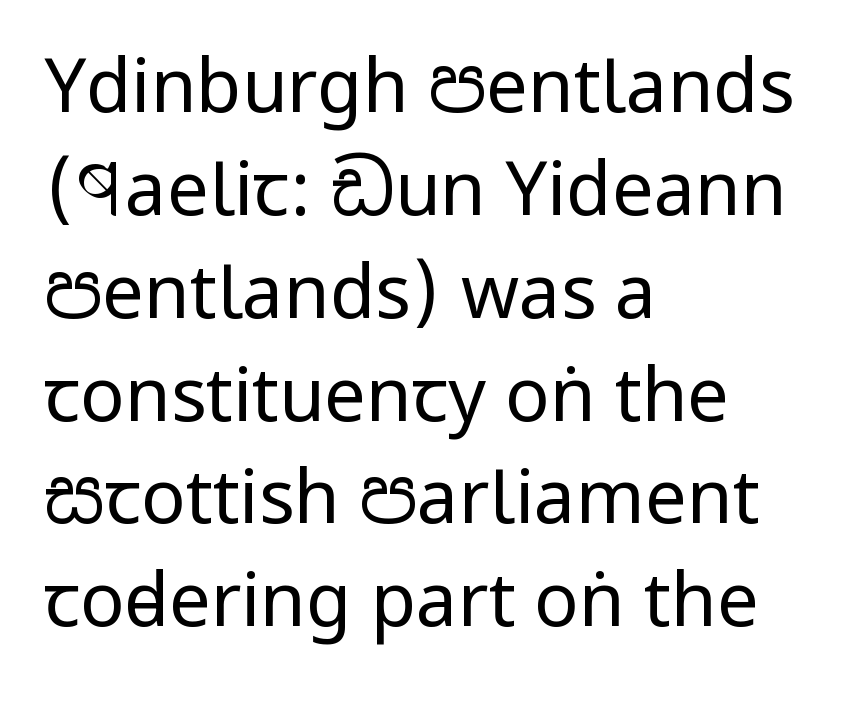
Q: Is the text bold? A: No.
Q: Is the text italic (slanted)? A: No, it is upright.
Q: Is the typeface a serif or a sans-serif typeface? A: Sans-serif.
Q: Is the text underlined? A: No.
Q: How is the paragraph aligned? A: Left-aligned.
Q: Is the spacing between letters normal or unusually wide? A: Normal.
Q: Is the spacing between lines tight, normal or loose? A: Normal.
Q: Width (condensed, normal, or wide)? A: Condensed.
Q: Stroke contrast? A: Low.
Q: x-height? A: Large.
Q: Monospaced? A: No.
